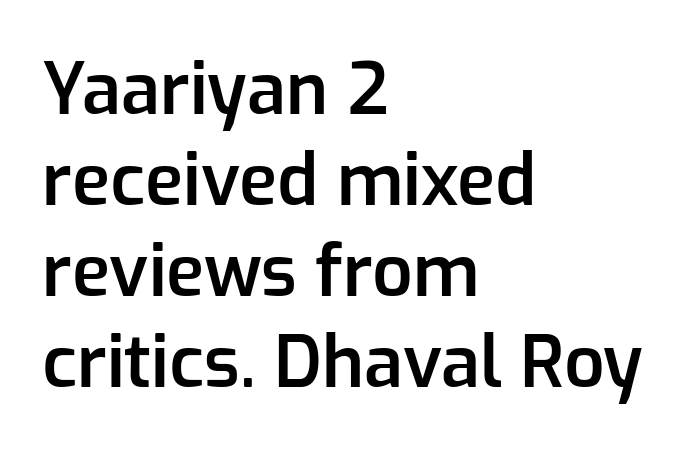
The image shows 71 px semibold sans-serif type, upright; set left-aligned, normal line spacing (1.28x), normal letter spacing, not underlined; low stroke contrast and a medium x-height.
